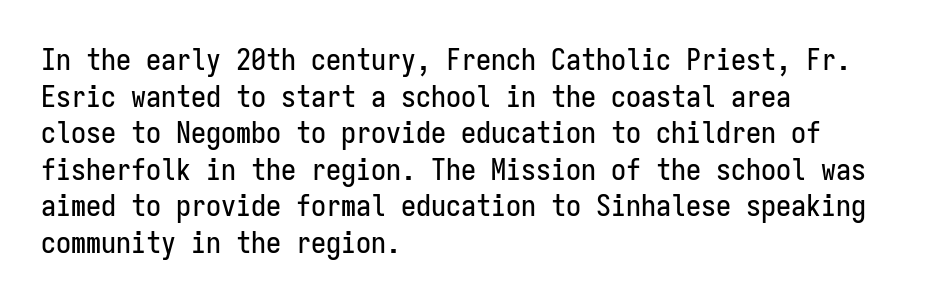
Q: Is the text italic (slanted)? A: No, it is upright.
Q: Is the typeface a serif or a sans-serif typeface? A: Sans-serif.
Q: Is the text underlined? A: No.
Q: How is the paragraph aligned? A: Left-aligned.
Q: Is the spacing between letters normal or unusually wide? A: Normal.
Q: Width (condensed, normal, or wide)? A: Condensed.
Q: Stroke contrast? A: Low.
Q: x-height? A: Medium.
Q: Monospaced? A: Yes.
